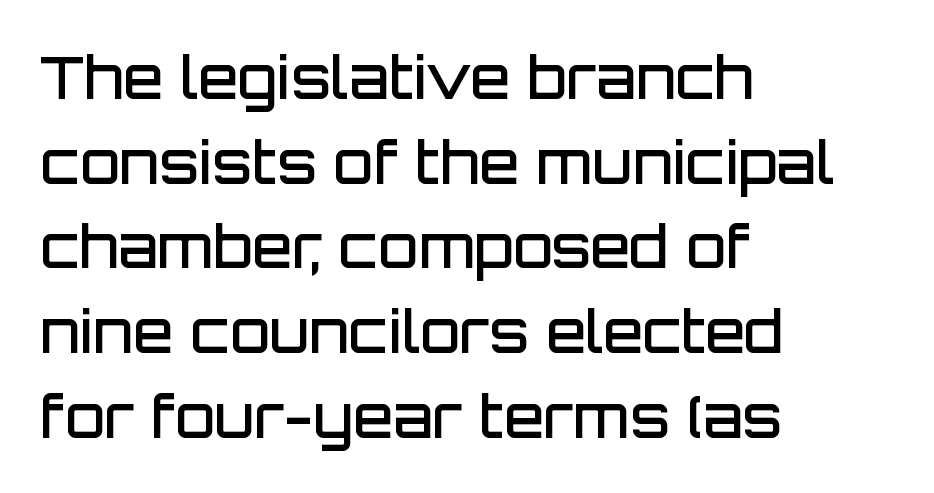
Do the characters align in a grid? No, the font is proportional. Which margin do the lines hug? The left one — the right edge is uneven. Semibold letterforms, between regular and bold. Reading down the column, the eye jumps a familiar distance to each next line. Are there feet on the stems? There aren't — it's a sans. Quick note: not italic, upright.
